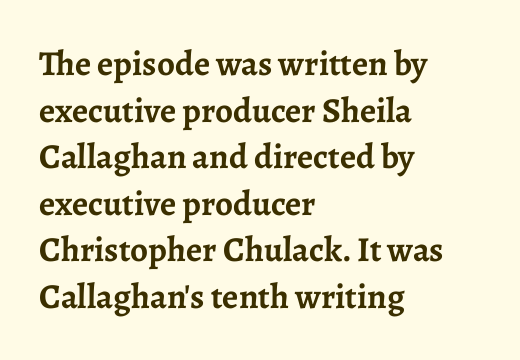
The image shows 35 px semibold serif type, upright; set left-aligned, normal line spacing (1.33x), normal letter spacing, not underlined; low stroke contrast and a medium x-height.
